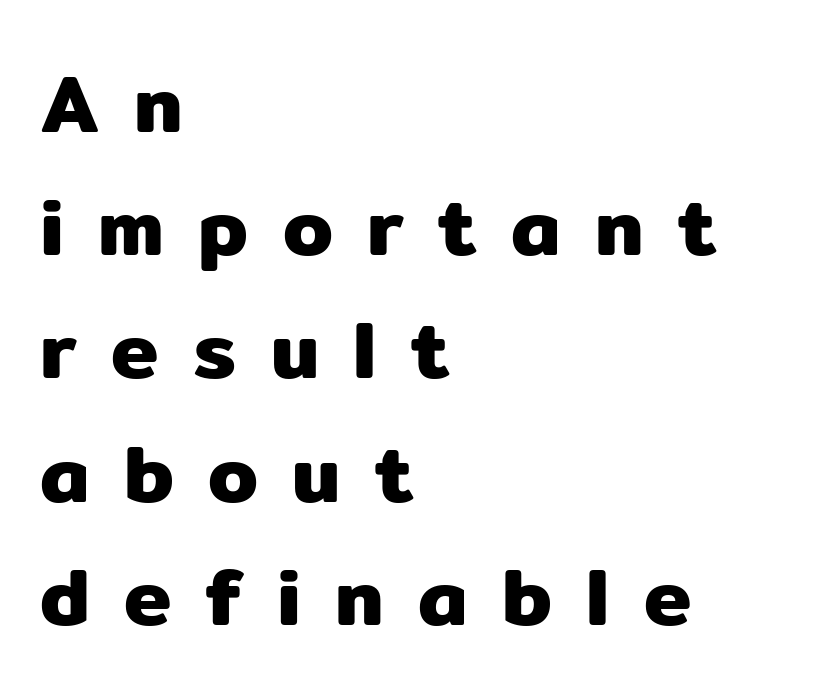
The image shows 80 px sans-serif type, upright; set left-aligned, normal line spacing (1.54x), unusually wide letter spacing (+0.43 em), not underlined; low stroke contrast and a medium x-height.
